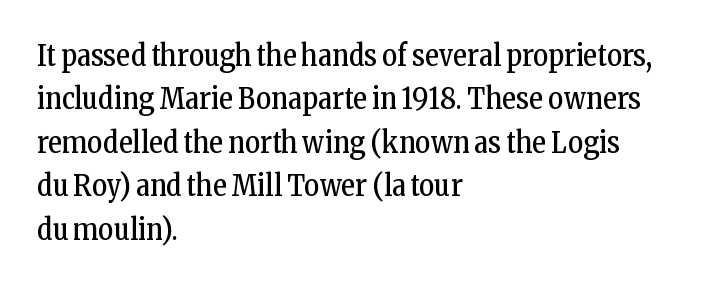
These lines stack with their left ends in a neat column. Each stroke keeps to a modest, everyday thickness or less. Observe the ordinary spacing: letters are neighbours, not strangers. Think of a printed novel: that variable character pitch is what you see here. Reading down the column, the eye jumps a familiar distance to each next line. Underlining? Definitely not there.
